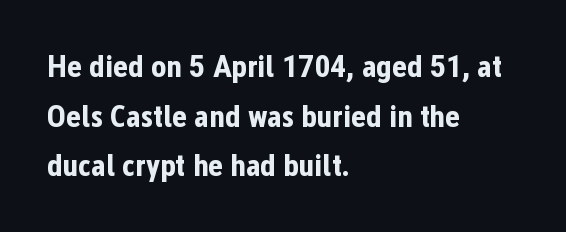
The image shows 32 px bold, condensed sans-serif type, upright; set left-aligned, normal line spacing (1.55x), normal letter spacing, not underlined; low stroke contrast and a medium x-height.
